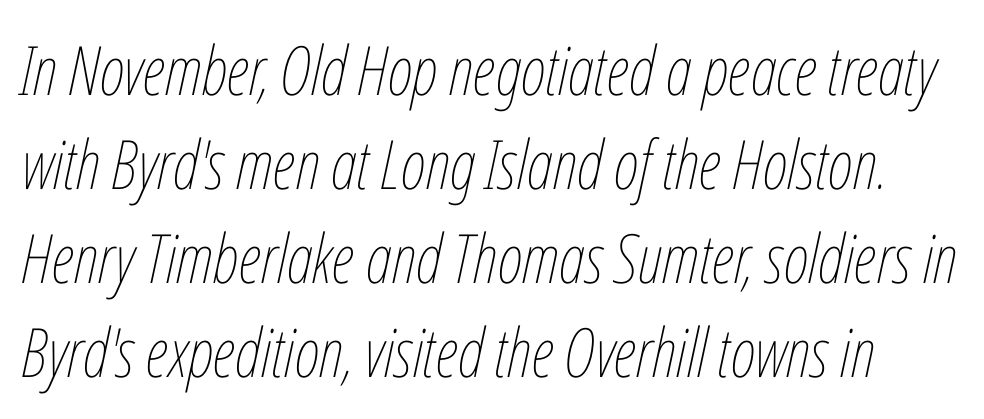
{"italic": "yes", "lean": "right", "slant_degrees": 12, "bold": "no", "weight": "thin", "width": "condensed", "stroke_contrast": "low", "x_height": "medium", "monospaced": "no", "underline": "no", "line_spacing": "normal", "line_spacing_ratio": 1.38, "letter_spacing": "normal", "letter_spacing_em": 0.0, "glyph_px": 68}
